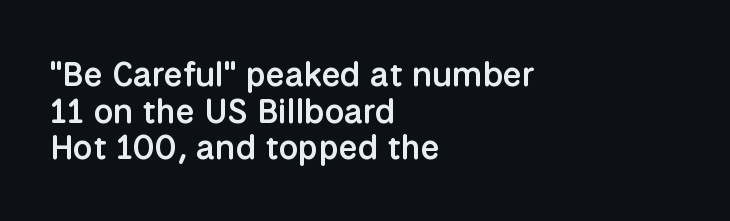
Examine the stroke ends and you'll find no serifs. Spacing verdict: proportional, widths tailored to each character. Upright lettering throughout. Typographic density is moderately raised because the face is semibold. The letters sit at their default tracking, neither squeezed nor spread.
